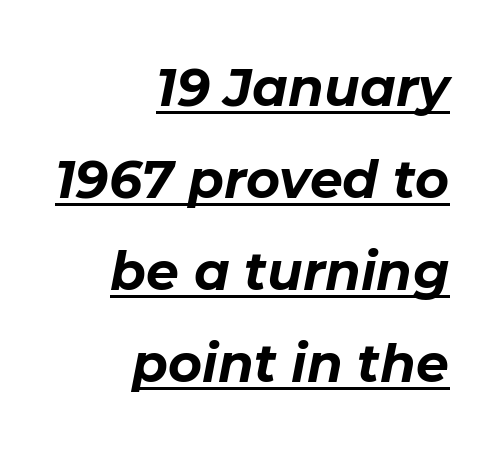
{"italic": "yes", "lean": "right", "slant_degrees": 11, "bold": "yes", "weight": "bold", "width": "normal", "stroke_contrast": "low", "x_height": "medium", "monospaced": "no", "underline": "yes", "align": "right", "line_spacing_ratio": 1.77, "letter_spacing": "normal", "letter_spacing_em": 0.0, "glyph_px": 52}
